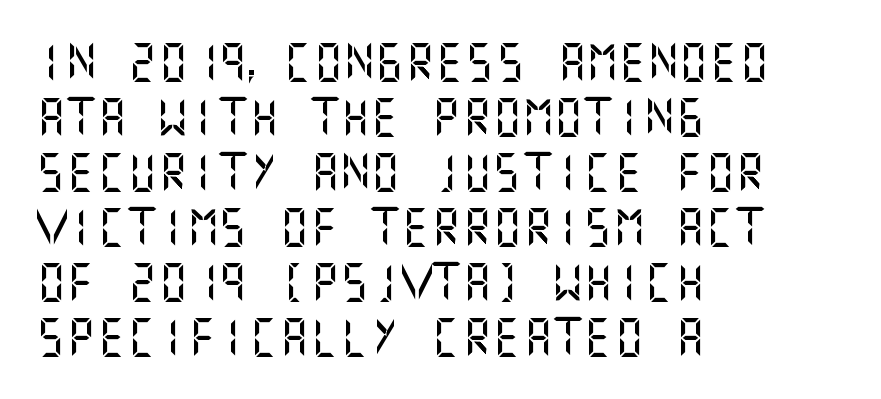
The image shows 38 px sans-serif type, upright; set left-aligned, normal line spacing (1.45x), normal letter spacing, not underlined; medium stroke contrast and a large x-height.
